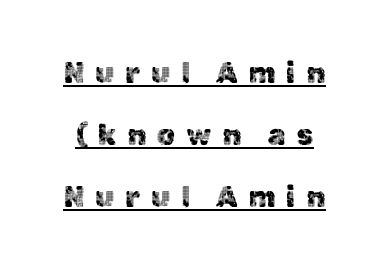
{"serif": "no", "italic": "no", "width": "normal", "x_height": "medium", "monospaced": "no", "underline": "yes", "line_spacing": "loose", "line_spacing_ratio": 2.13, "letter_spacing": "wide", "letter_spacing_em": 0.36, "glyph_px": 29}
